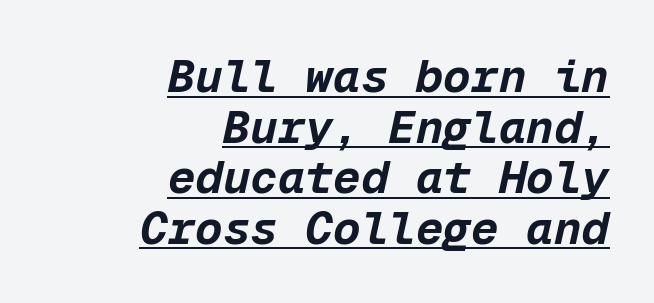
The image shows 46 px bold type, italic (leaning right), monospaced; set right-aligned, tight line spacing (1.1x), normal letter spacing, underlined; low stroke contrast and a medium x-height.
